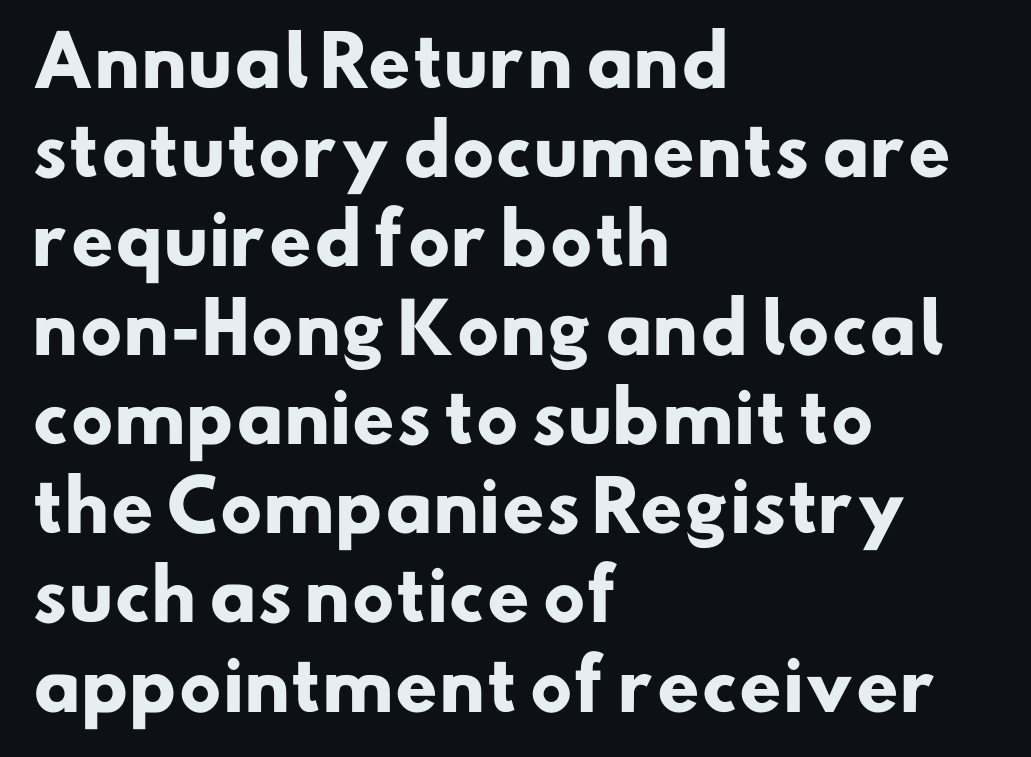
Do the characters align in a grid? No, the font is proportional. The glyphs in this specimen are sans serif. Normally led — the rows are evenly, conventionally spaced. Compared with typical body copy, the letter spacing here is the same. Is the type bold? Yes — the strokes are clearly thick and heavy. The strip under each line holds only bare page.
